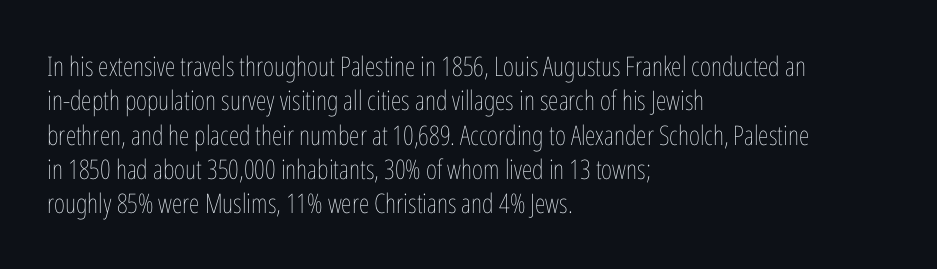
{"italic": "no", "bold": "no", "underline": "no", "align": "left", "line_spacing": "normal", "line_spacing_ratio": 1.27, "letter_spacing": "normal", "letter_spacing_em": 0.0, "glyph_px": 27}
